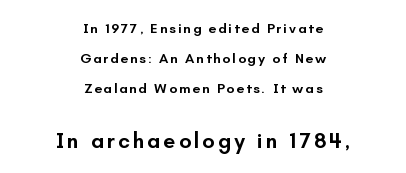
Q: Is the text bold? A: Semi-bold.
Q: Is the text italic (slanted)? A: No, it is upright.
Q: Is the text underlined? A: No.
Q: How is the paragraph aligned? A: Centered.
Q: Is the spacing between lines tight, normal or loose? A: Loose.
Q: Which block of text is set in a larger size, the first (top) or the second (bottom)? A: The second (bottom) one.
